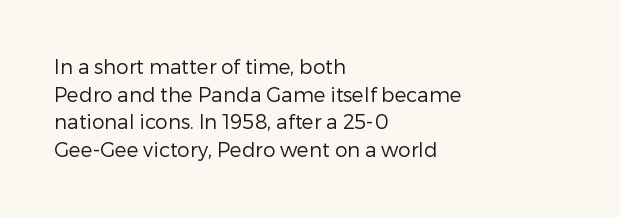
Q: Is the text bold? A: No.
Q: Is the text italic (slanted)? A: No, it is upright.
Q: Is the text underlined? A: No.
Q: How is the paragraph aligned? A: Left-aligned.
Q: Is the spacing between letters normal or unusually wide? A: Normal.
Q: Is the spacing between lines tight, normal or loose? A: Normal.
